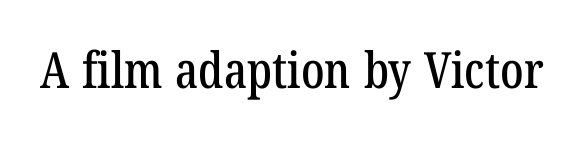
The image shows 50 px condensed serif type; set normal letter spacing, not underlined; low stroke contrast and a medium x-height.
